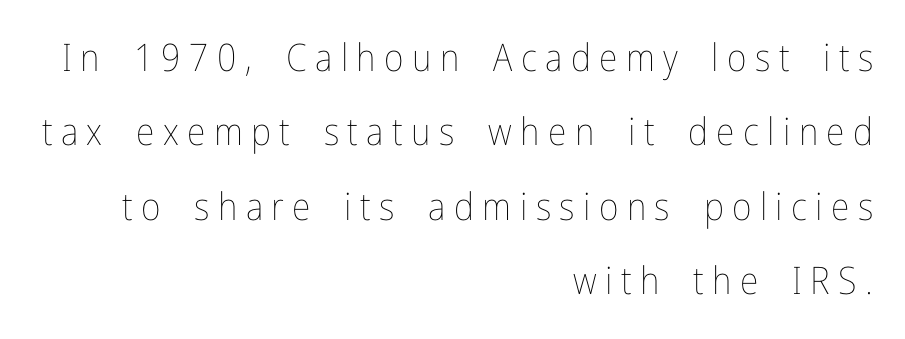
{"italic": "no", "bold": "no", "weight": "thin", "width": "condensed", "stroke_contrast": "low", "x_height": "medium", "monospaced": "no", "underline": "no", "align": "right", "line_spacing": "loose", "line_spacing_ratio": 1.96, "letter_spacing": "wide", "letter_spacing_em": 0.22, "glyph_px": 38}
